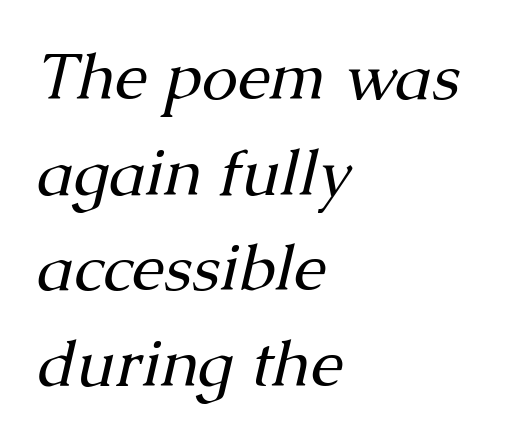
{"serif": "yes", "italic": "yes", "lean": "right", "slant_degrees": 13, "bold": "no", "weight": "regular", "width": "normal", "stroke_contrast": "medium", "x_height": "medium", "monospaced": "no", "underline": "no", "align": "left", "line_spacing": "normal", "line_spacing_ratio": 1.47, "letter_spacing": "normal", "letter_spacing_em": 0.0, "glyph_px": 65}
